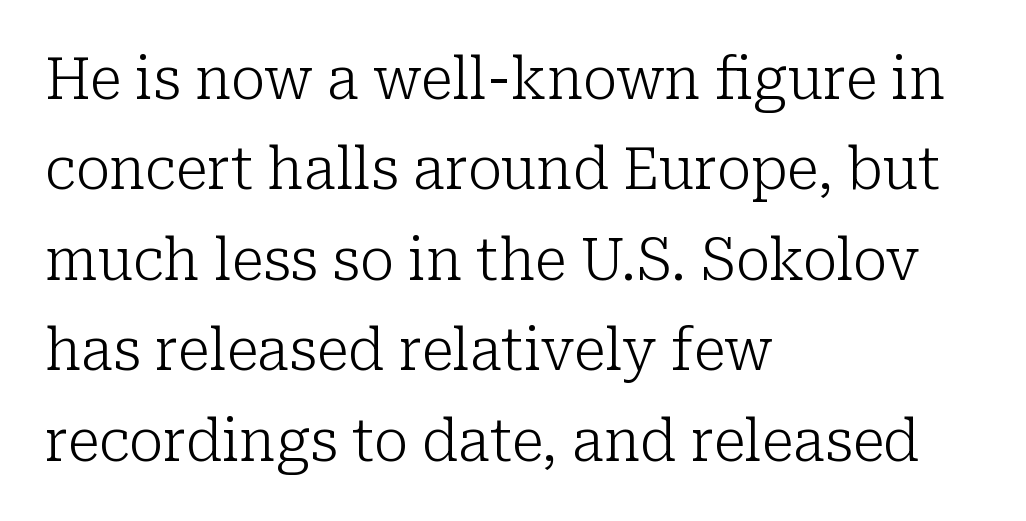
Q: Is the text bold? A: No.
Q: Is the text italic (slanted)? A: No, it is upright.
Q: Is the typeface a serif or a sans-serif typeface? A: Serif.
Q: Is the text underlined? A: No.
Q: How is the paragraph aligned? A: Left-aligned.
Q: Is the spacing between letters normal or unusually wide? A: Normal.
Q: Is the spacing between lines tight, normal or loose? A: Normal.
Q: Width (condensed, normal, or wide)? A: Normal.
Q: Stroke contrast? A: Low.
Q: x-height? A: Medium.
Q: Monospaced? A: No.
